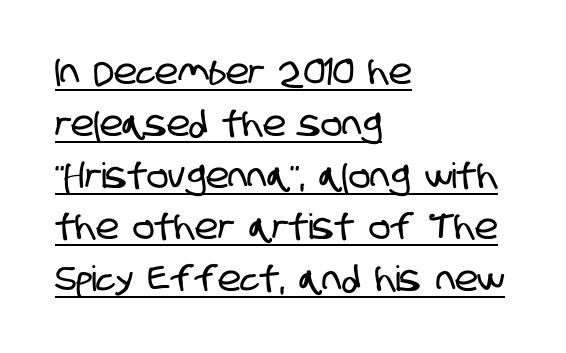
Quick note: interline space is typical. Think of a printed novel: that variable character pitch is what you see here. The passage shown is typeset with a sans-serif family. This rendering leaves character spacing at its baseline value. The lines in this sample share a left origin and differ only in where they stop.
